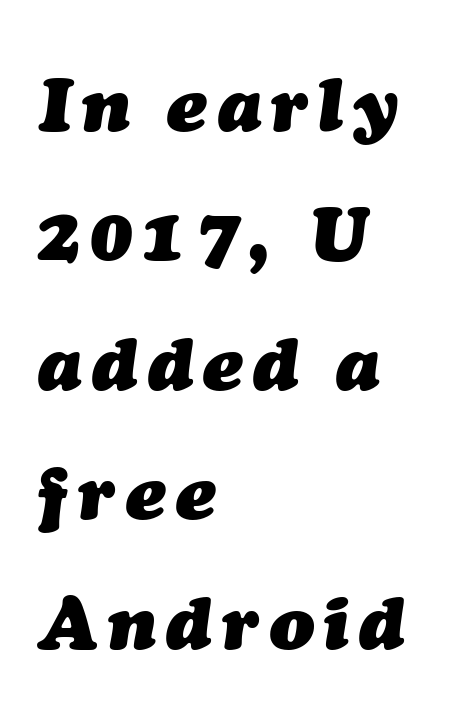
Q: Is the text bold? A: Yes.
Q: Is the text italic (slanted)? A: Yes, it leans right by about 7 degrees.
Q: Is the text underlined? A: No.
Q: How is the paragraph aligned? A: Left-aligned.
Q: Width (condensed, normal, or wide)? A: Normal.
Q: Stroke contrast? A: Medium.
Q: x-height? A: Medium.
Q: Monospaced? A: No.
